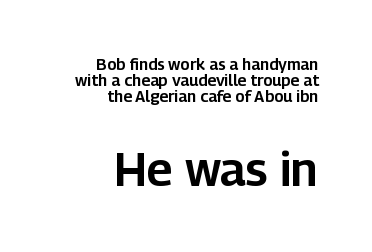
The image shows 47 px sans-serif type, upright; set right-aligned, tight line spacing (1.01x), normal letter spacing, not underlined; the second (bottom) block is 2.94x larger; low stroke contrast and a medium x-height.
